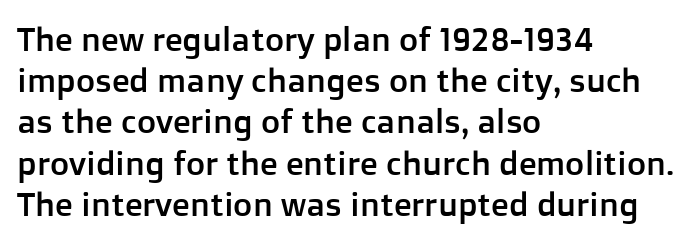
The type is set solid horizontally, with unmodified tracking. Looks like regular typesetting: each glyph gets only the width it needs. One-word summary of the alignment: left. The leading is moderate, giving the passage an even texture. Every character sits straight up, as roman type does.
